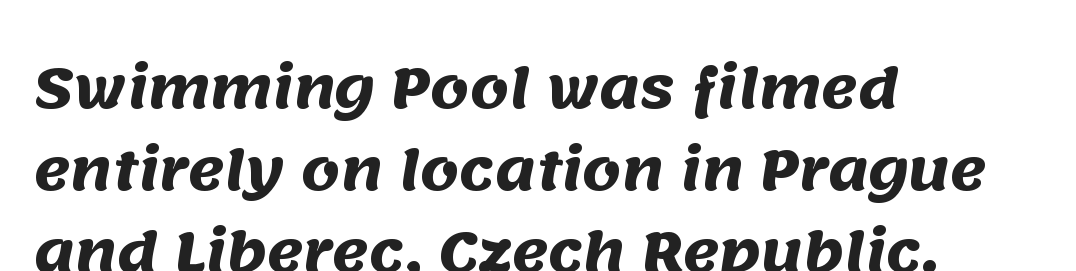
{"serif": "no", "bold": "yes", "weight": "heavy", "width": "normal", "stroke_contrast": "medium", "x_height": "large", "monospaced": "no", "underline": "no", "align": "left", "line_spacing": "normal", "line_spacing_ratio": 1.49, "letter_spacing": "normal", "letter_spacing_em": 0.0, "glyph_px": 55}
